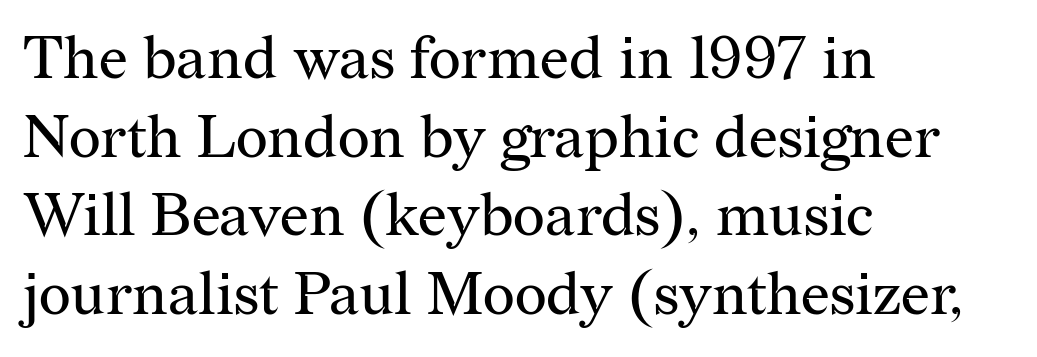
The rendering uses natural spacing where letterforms have individual widths. The block of text has a typical density, with ordinary space between rows. Examine the stroke ends and you'll spot serifs. The specimen reads as upright at a glance.
